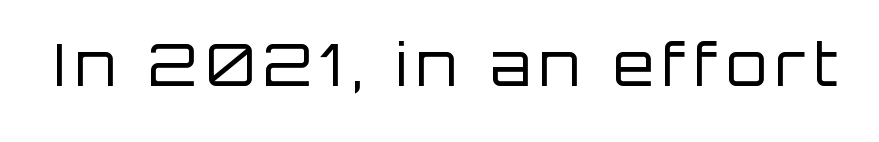
Ordinary non-slanted type is in use. Nobody drew a line under any word here. Is this a fixed-width face? No — the glyphs have proportional, varying widths. Letterform terminals end flat and unadorned throughout the passage.
